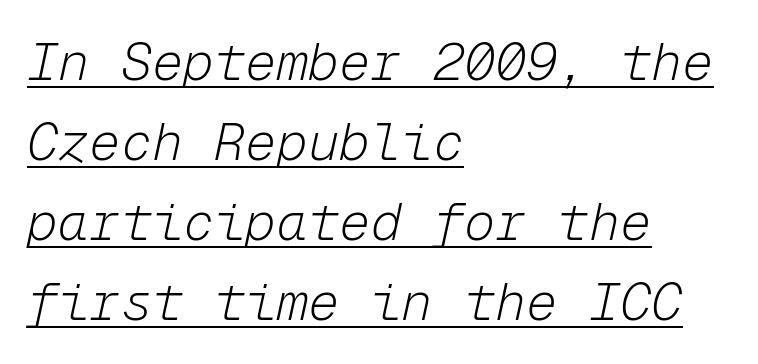
{"italic": "yes", "lean": "right", "slant_degrees": 12, "bold": "no", "weight": "light", "width": "normal", "stroke_contrast": "low", "x_height": "medium", "monospaced": "yes", "underline": "yes", "align": "left", "line_spacing": "normal", "line_spacing_ratio": 1.54, "letter_spacing": "normal", "letter_spacing_em": 0.0, "glyph_px": 52}
